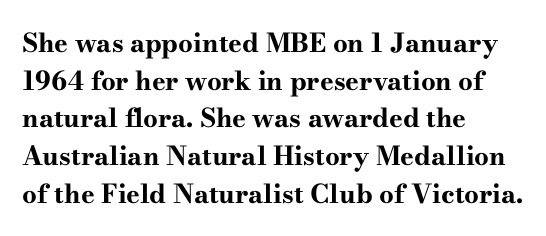
{"italic": "no", "bold": "yes", "underline": "no", "align": "left", "line_spacing": "normal", "line_spacing_ratio": 1.45, "letter_spacing": "normal", "letter_spacing_em": 0.0, "glyph_px": 26}
